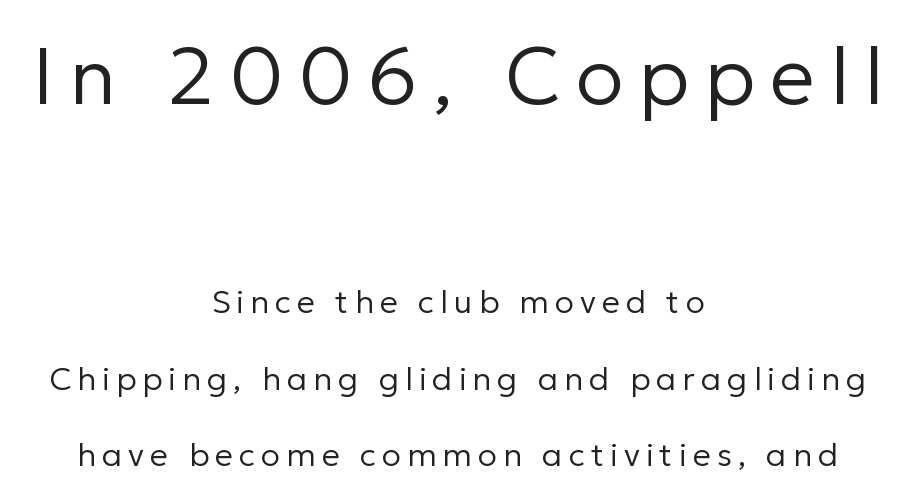
{"serif": "no", "italic": "no", "bold": "no", "weight": "regular", "width": "normal", "stroke_contrast": "low", "x_height": "medium", "monospaced": "no", "underline": "no", "align": "center", "line_spacing": "loose", "line_spacing_ratio": 2.39, "larger_block": "first", "size_ratio": 2.5, "glyph_px": 80}
